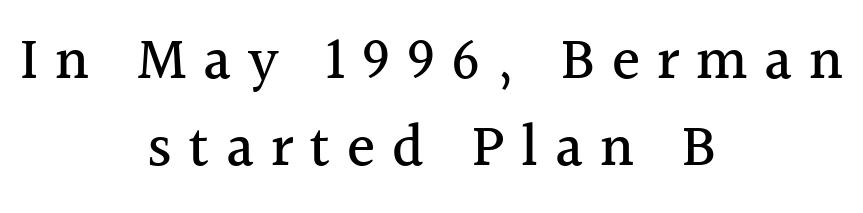
A bare baseline throughout the passage. Here the glyphs are tracked loosely, breaking word shapes into spaced letters. These lines are centered, leaving both edges ragged. Rendered with straight, roman letterforms. Looks like regular typesetting: each glyph gets only the width it needs. One glance says typical: line gaps are just what's usual.
